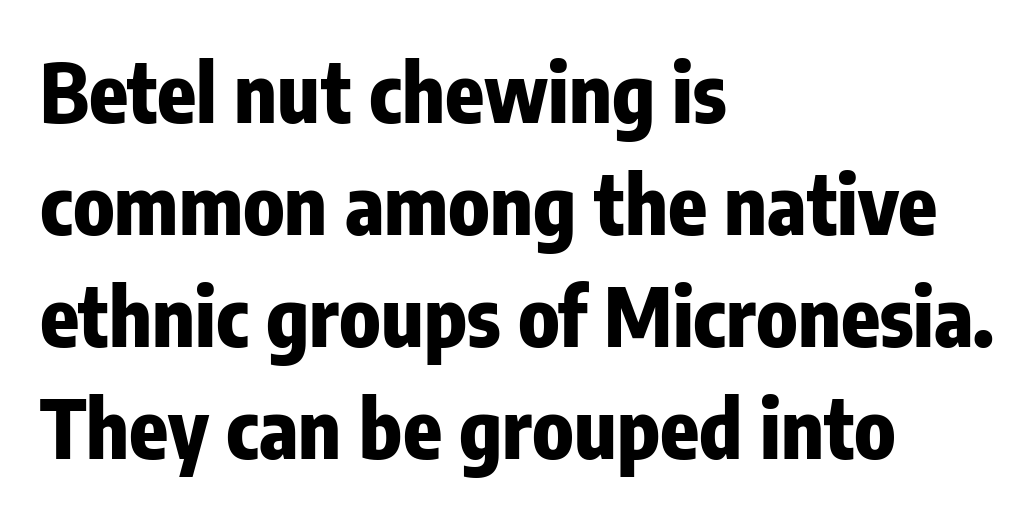
Q: Is the text bold? A: Yes.
Q: Is the text italic (slanted)? A: No, it is upright.
Q: Is the typeface a serif or a sans-serif typeface? A: Sans-serif.
Q: Is the text underlined? A: No.
Q: How is the paragraph aligned? A: Left-aligned.
Q: Is the spacing between letters normal or unusually wide? A: Normal.
Q: Is the spacing between lines tight, normal or loose? A: Normal.
Q: Width (condensed, normal, or wide)? A: Condensed.
Q: Stroke contrast? A: Low.
Q: x-height? A: Medium.
Q: Monospaced? A: No.
